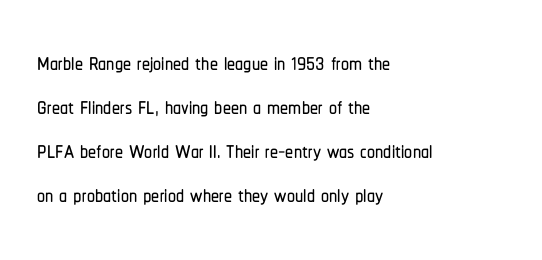
Q: Is the text italic (slanted)? A: No, it is upright.
Q: Is the typeface a serif or a sans-serif typeface? A: Sans-serif.
Q: Is the text underlined? A: No.
Q: How is the paragraph aligned? A: Left-aligned.
Q: Is the spacing between letters normal or unusually wide? A: Normal.
Q: Is the spacing between lines tight, normal or loose? A: Normal.
Q: Width (condensed, normal, or wide)? A: Condensed.
Q: Stroke contrast? A: Low.
Q: x-height? A: Medium.
Q: Monospaced? A: No.
